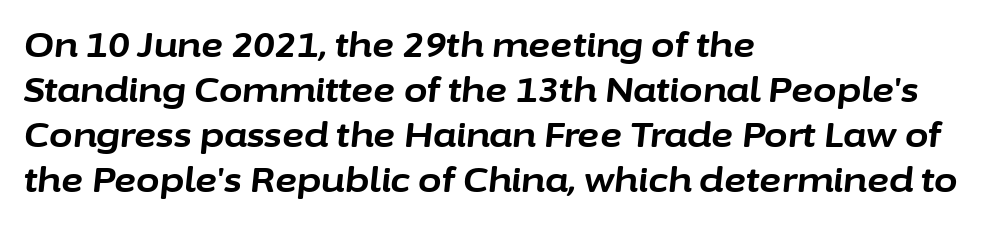
Q: Is the text bold? A: Yes.
Q: Is the text italic (slanted)? A: Yes, it leans right by about 6 degrees.
Q: Is the text underlined? A: No.
Q: How is the paragraph aligned? A: Left-aligned.
Q: Is the spacing between letters normal or unusually wide? A: Normal.
Q: Is the spacing between lines tight, normal or loose? A: Normal.
Q: Width (condensed, normal, or wide)? A: Normal.
Q: Stroke contrast? A: Low.
Q: x-height? A: Medium.
Q: Monospaced? A: No.
